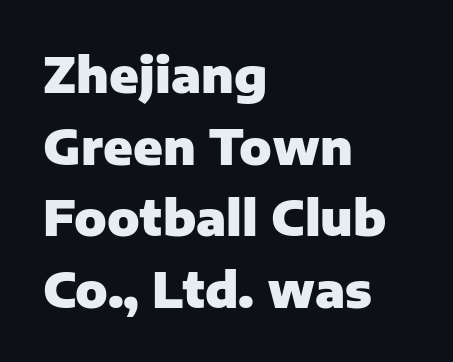
{"serif": "no", "italic": "no", "bold": "yes", "weight": "heavy", "width": "normal", "stroke_contrast": "low", "x_height": "medium", "monospaced": "no", "underline": "no", "align": "left", "line_spacing": "normal", "line_spacing_ratio": 1.49, "letter_spacing": "normal", "letter_spacing_em": 0.0, "glyph_px": 48}
